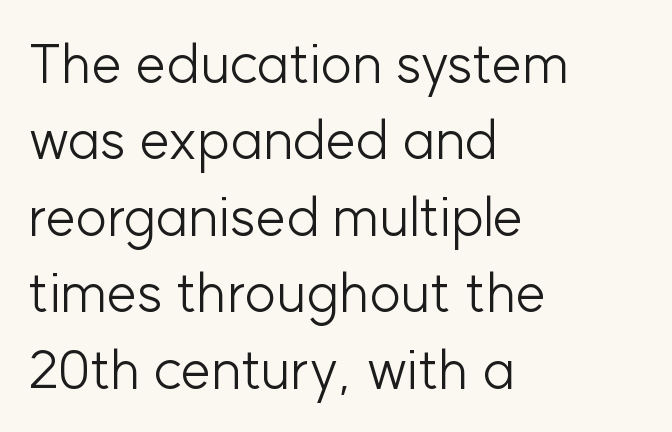
The image shows 55 px light sans-serif type, upright; set left-aligned, normal line spacing (1.39x), normal letter spacing, not underlined; low stroke contrast and a medium x-height.
